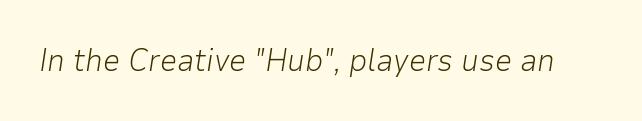
{"italic": "yes", "lean": "right", "slant_degrees": 9, "bold": "no", "weight": "light", "width": "normal", "stroke_contrast": "low", "x_height": "medium", "monospaced": "no", "underline": "no", "letter_spacing": "normal", "letter_spacing_em": 0.0, "glyph_px": 31}
